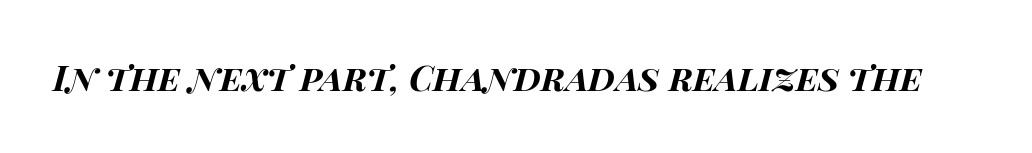
Nobody drew a line under any word here. Notice how the stems are inclined rather than vertical — that's the hallmark of italics. Honestly, the letter spacing is just normal — you wouldn't notice it. Varying glyph widths throughout — classic text-font behaviour. Typographic density is high because the face is bold.
